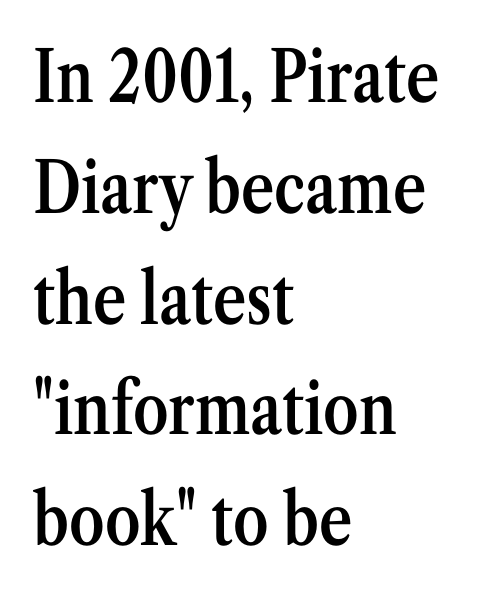
Q: Is the text bold? A: Semi-bold.
Q: Is the text italic (slanted)? A: No, it is upright.
Q: Is the typeface a serif or a sans-serif typeface? A: Serif.
Q: Is the text underlined? A: No.
Q: How is the paragraph aligned? A: Left-aligned.
Q: Is the spacing between letters normal or unusually wide? A: Normal.
Q: Is the spacing between lines tight, normal or loose? A: Normal.
Q: Width (condensed, normal, or wide)? A: Condensed.
Q: Stroke contrast? A: Medium.
Q: x-height? A: Medium.
Q: Monospaced? A: No.
